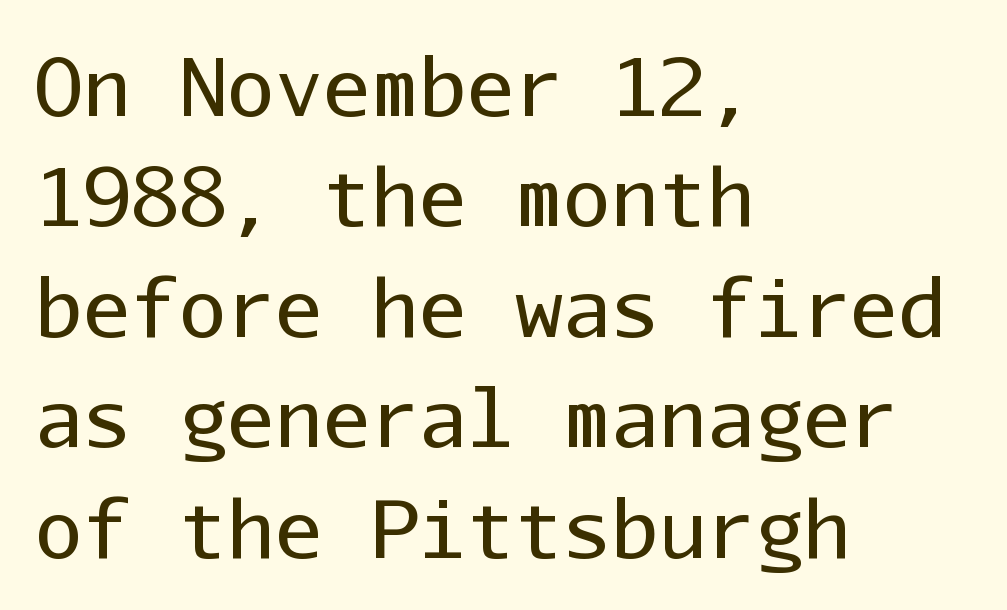
Rule under the text: the space is simply empty. Compared with a centered layout, this one pins lines to the left instead. The typesetting does not lean heavy: it is not bold. Honestly, the row spacing looks completely unremarkable. The text was rendered using a sans face with plain stroke endings.
